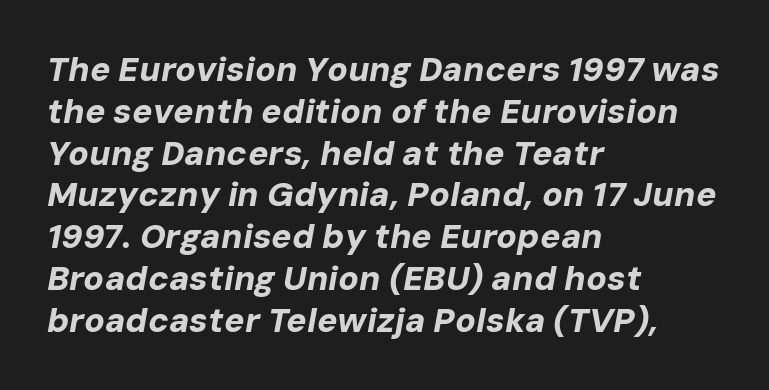
{"italic": "yes", "lean": "right", "slant_degrees": 10, "bold": "yes", "weight": "bold", "width": "normal", "stroke_contrast": "low", "x_height": "medium", "monospaced": "no", "underline": "no", "align": "left", "line_spacing_ratio": 1.23, "letter_spacing": "normal", "letter_spacing_em": 0.0, "glyph_px": 34}
